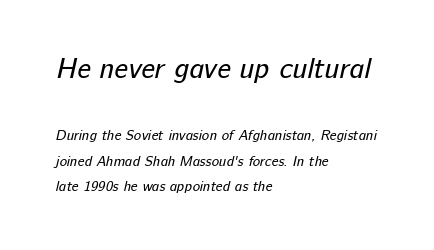
Q: Is the text bold? A: No.
Q: Is the typeface a serif or a sans-serif typeface? A: Sans-serif.
Q: Is the text underlined? A: No.
Q: How is the paragraph aligned? A: Left-aligned.
Q: Is the spacing between letters normal or unusually wide? A: Normal.
Q: Which block of text is set in a larger size, the first (top) or the second (bottom)? A: The first (top) one.
Q: Width (condensed, normal, or wide)? A: Normal.
Q: Stroke contrast? A: Low.
Q: x-height? A: Medium.
Q: Monospaced? A: No.
